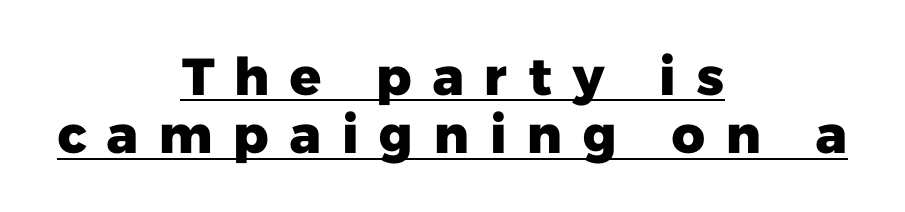
{"serif": "no", "bold": "yes", "weight": "heavy", "width": "normal", "stroke_contrast": "low", "x_height": "medium", "monospaced": "no", "underline": "yes", "align": "center", "line_spacing": "tight", "line_spacing_ratio": 1.12, "letter_spacing": "wide", "letter_spacing_em": 0.36, "glyph_px": 52}
